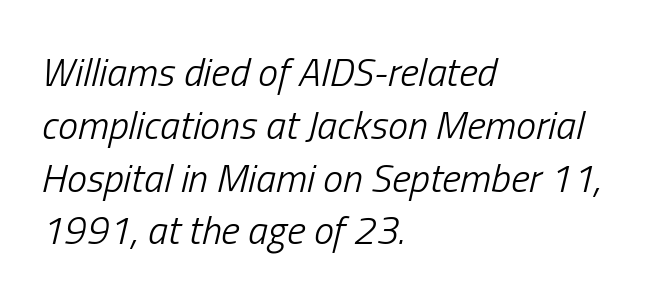
{"italic": "yes", "lean": "right", "slant_degrees": 13, "bold": "no", "weight": "light", "width": "condensed", "stroke_contrast": "low", "x_height": "medium", "monospaced": "no", "underline": "no", "align": "left", "line_spacing": "normal", "line_spacing_ratio": 1.32, "letter_spacing": "normal", "letter_spacing_em": 0.0, "glyph_px": 40}
